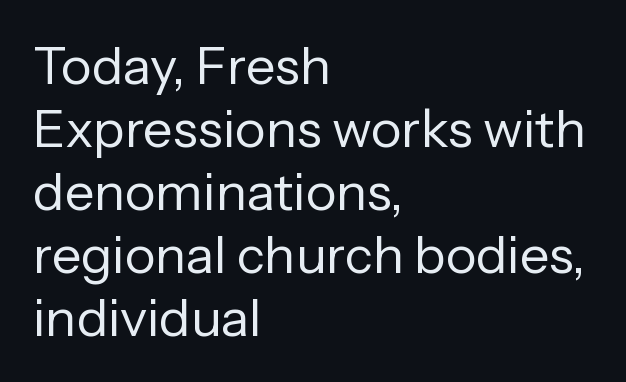
{"serif": "no", "italic": "no", "bold": "no", "weight": "regular", "width": "normal", "stroke_contrast": "low", "x_height": "medium", "monospaced": "no", "underline": "no", "align": "left", "line_spacing_ratio": 1.21, "letter_spacing": "normal", "letter_spacing_em": 0.0, "glyph_px": 52}
